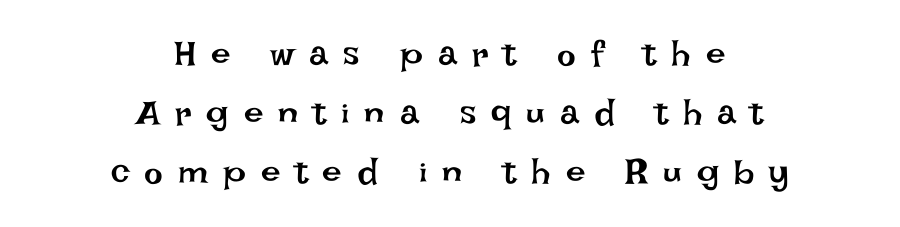
The image shows 35 px regular-weight type, upright; set centered, normal line spacing (1.69x), unusually wide letter spacing (+0.43 em), not underlined; low stroke contrast and a large x-height.
